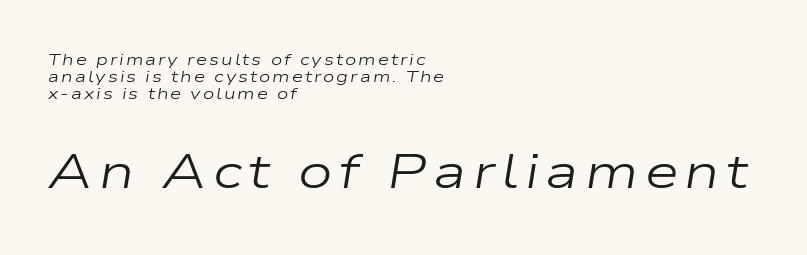
Q: Is the text bold? A: No.
Q: Is the text italic (slanted)? A: Yes, it leans right by about 9 degrees.
Q: Is the text underlined? A: No.
Q: How is the paragraph aligned? A: Left-aligned.
Q: Is the spacing between lines tight, normal or loose? A: Tight.
Q: Which block of text is set in a larger size, the first (top) or the second (bottom)? A: The second (bottom) one.
Q: Width (condensed, normal, or wide)? A: Wide.
Q: Stroke contrast? A: Low.
Q: x-height? A: Medium.
Q: Monospaced? A: No.
